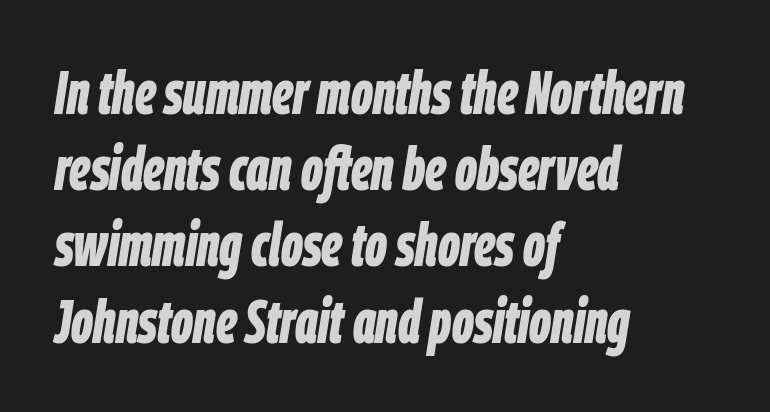
The image shows 60 px bold, condensed type, italic (leaning right); set left-aligned, normal line spacing (1.27x), normal letter spacing, not underlined; low stroke contrast and a large x-height.
